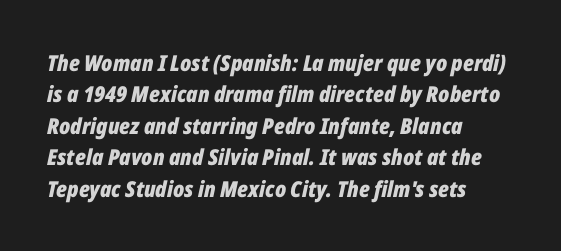
The image shows 22 px bold type, italic (leaning right); set left-aligned, normal line spacing (1.43x), normal letter spacing, not underlined.
